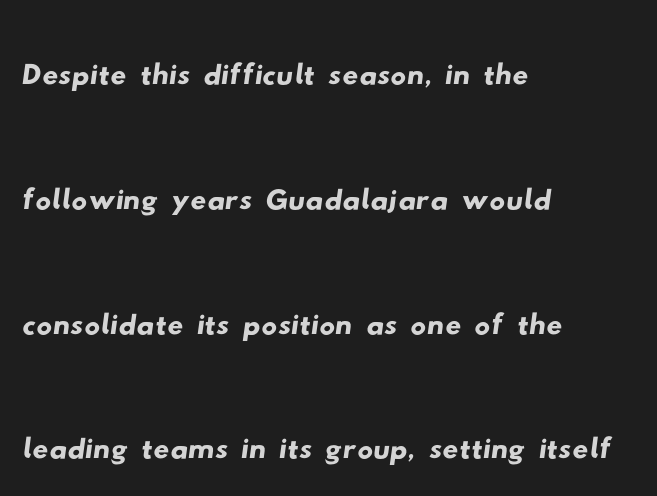
Q: Is the typeface a serif or a sans-serif typeface? A: Sans-serif.
Q: Is the text underlined? A: No.
Q: How is the paragraph aligned? A: Left-aligned.
Q: Is the spacing between letters normal or unusually wide? A: Normal.
Q: Is the spacing between lines tight, normal or loose? A: Normal.
Q: Width (condensed, normal, or wide)? A: Wide.
Q: Stroke contrast? A: Low.
Q: x-height? A: Small.
Q: Monospaced? A: No.
